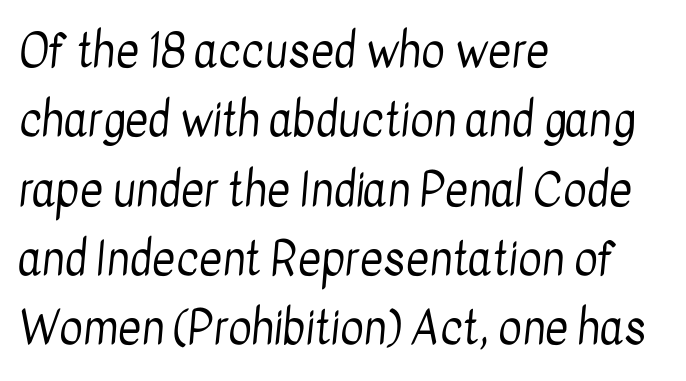
{"serif": "no", "bold": "no", "weight": "regular", "width": "condensed", "stroke_contrast": "low", "x_height": "medium", "monospaced": "no", "underline": "no", "align": "left", "line_spacing": "normal", "line_spacing_ratio": 1.54, "letter_spacing": "normal", "letter_spacing_em": 0.0, "glyph_px": 45}
